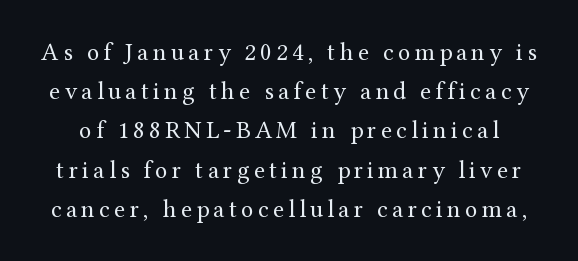
The image shows 25 px text type, upright; set normal line spacing (1.57x), not underlined.
